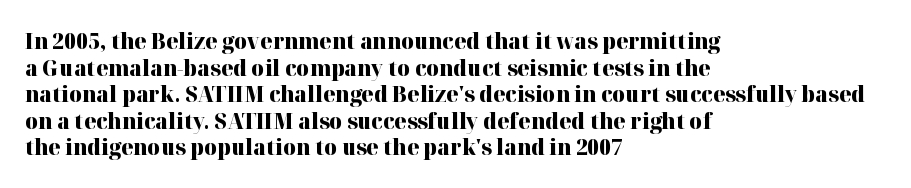
Which margin do the lines hug? The left one — the right edge is uneven. Weight check: bold — yes, fully. Tracking here is standard; glyphs follow each other at the usual distance. Unlike italic type, these characters show no tilt at all. Just letters on the line, the space beneath them empty.
